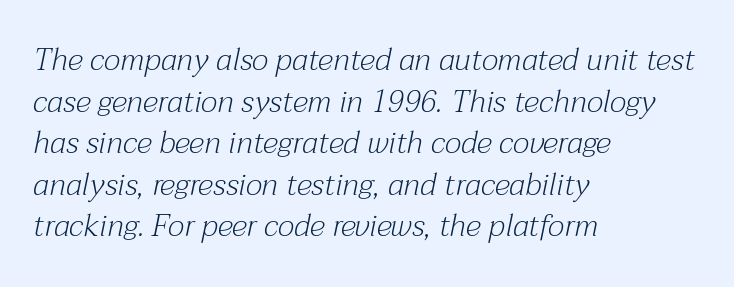
Q: Is the text bold? A: No.
Q: Is the text italic (slanted)? A: Yes, it leans right by about 12 degrees.
Q: Is the typeface a serif or a sans-serif typeface? A: Serif.
Q: Is the text underlined? A: No.
Q: How is the paragraph aligned? A: Left-aligned.
Q: Is the spacing between letters normal or unusually wide? A: Normal.
Q: Is the spacing between lines tight, normal or loose? A: Normal.
Q: Width (condensed, normal, or wide)? A: Normal.
Q: Stroke contrast? A: Medium.
Q: x-height? A: Medium.
Q: Monospaced? A: No.
